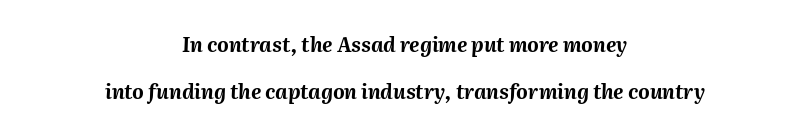
Summary of vertical rhythm: relaxed, with wide interline spacing. These lines are centered, leaving both edges ragged. Does the lettering tilt? It does — this is italic. The gaps between neighbouring characters are ordinary and unremarkable. Pretty heavy lettering here — definitely bold.
